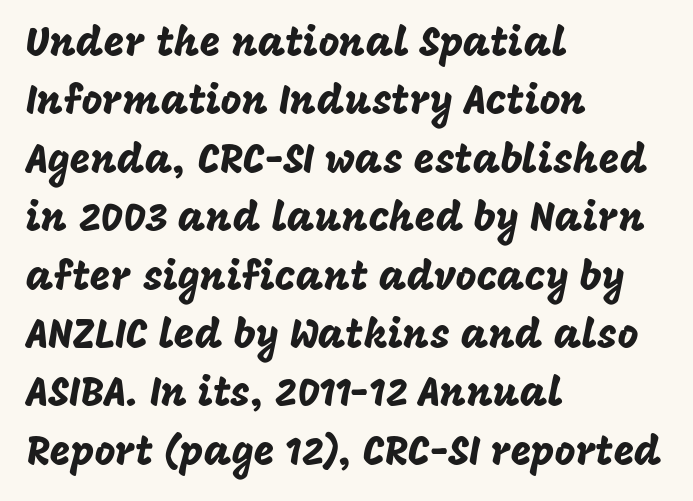
Q: Is the text italic (slanted)? A: Yes.
Q: Is the typeface a serif or a sans-serif typeface? A: Sans-serif.
Q: Is the text underlined? A: No.
Q: How is the paragraph aligned? A: Left-aligned.
Q: Is the spacing between letters normal or unusually wide? A: Normal.
Q: Is the spacing between lines tight, normal or loose? A: Normal.
Q: Width (condensed, normal, or wide)? A: Normal.
Q: Stroke contrast? A: Low.
Q: x-height? A: Large.
Q: Monospaced? A: No.
